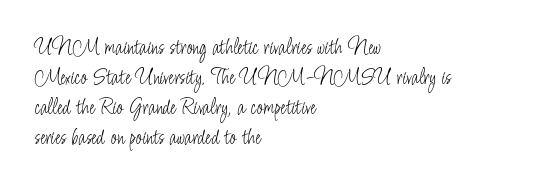
The image shows 23 px text type; set left-aligned, normal line spacing (1.31x), normal letter spacing, not underlined.
